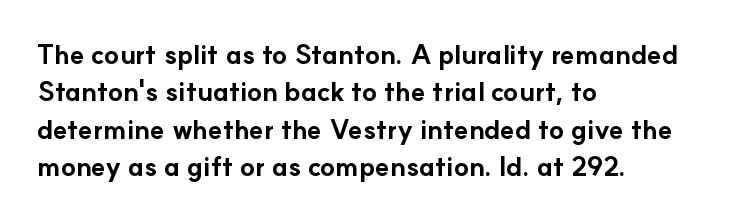
{"italic": "no", "bold": "yes", "underline": "no", "align": "left", "line_spacing": "normal", "line_spacing_ratio": 1.38, "letter_spacing": "normal", "letter_spacing_em": 0.0, "glyph_px": 27}
